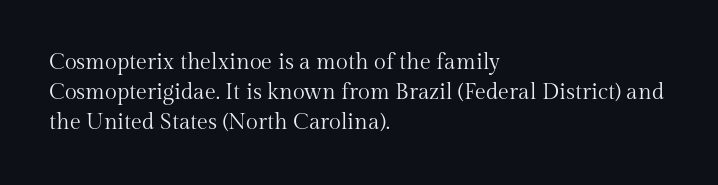
Q: Is the text bold? A: No.
Q: Is the text italic (slanted)? A: No, it is upright.
Q: Is the text underlined? A: No.
Q: How is the paragraph aligned? A: Left-aligned.
Q: Is the spacing between letters normal or unusually wide? A: Normal.
Q: Is the spacing between lines tight, normal or loose? A: Normal.
